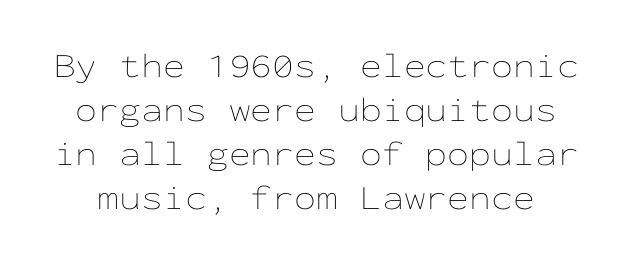
Q: Is the text bold? A: No.
Q: Is the text italic (slanted)? A: No, it is upright.
Q: Is the text underlined? A: No.
Q: Is the spacing between letters normal or unusually wide? A: Normal.
Q: Is the spacing between lines tight, normal or loose? A: Normal.
Q: Width (condensed, normal, or wide)? A: Wide.
Q: Stroke contrast? A: Low.
Q: x-height? A: Medium.
Q: Monospaced? A: Yes.
